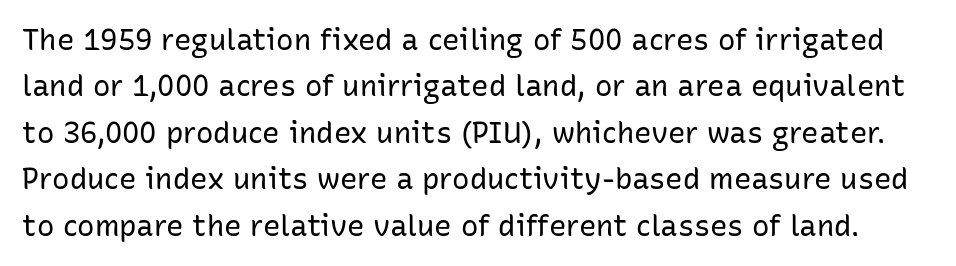
Q: Is the text bold? A: No.
Q: Is the text italic (slanted)? A: No, it is upright.
Q: Is the typeface a serif or a sans-serif typeface? A: Sans-serif.
Q: Is the text underlined? A: No.
Q: Is the spacing between letters normal or unusually wide? A: Normal.
Q: Is the spacing between lines tight, normal or loose? A: Normal.
Q: Width (condensed, normal, or wide)? A: Normal.
Q: Stroke contrast? A: Low.
Q: x-height? A: Medium.
Q: Monospaced? A: No.
